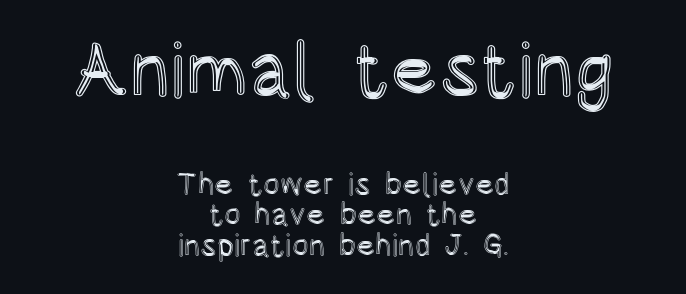
Q: Is the text italic (slanted)? A: No, it is upright.
Q: Is the text underlined? A: No.
Q: How is the paragraph aligned? A: Centered.
Q: Is the spacing between letters normal or unusually wide? A: Normal.
Q: Is the spacing between lines tight, normal or loose? A: Tight.
Q: Which block of text is set in a larger size, the first (top) or the second (bottom)? A: The first (top) one.
Q: Width (condensed, normal, or wide)? A: Condensed.
Q: x-height? A: Large.
Q: Monospaced? A: No.
